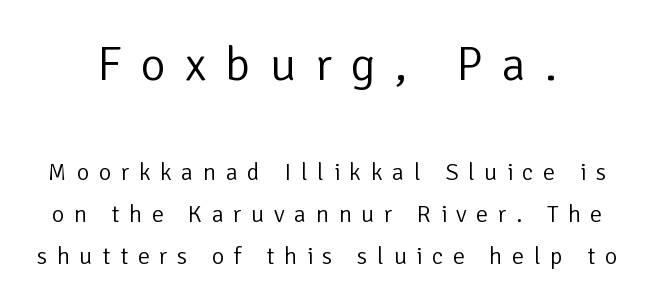
The glyphs are unaccompanied by any horizontal stroke below them. Letters have the restrained weight of plain body copy at most. The upper block of text is set noticeably larger than the block beneath it. Spacing verdict: proportional, widths tailored to each character.
